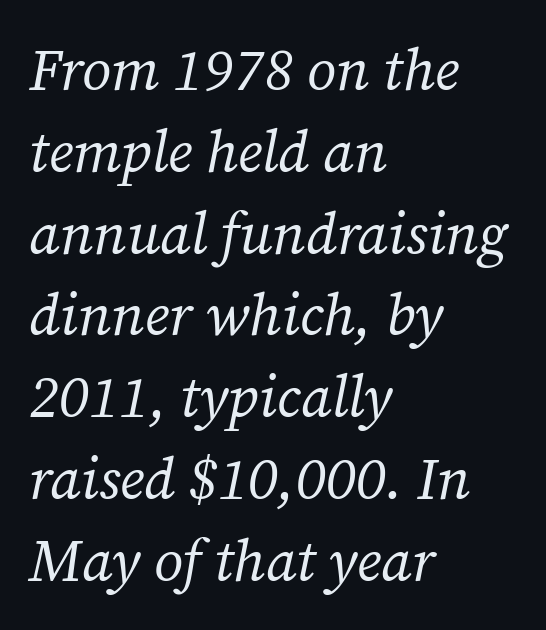
Q: Is the text bold? A: No.
Q: Is the text italic (slanted)? A: Yes, it leans right by about 12 degrees.
Q: Is the typeface a serif or a sans-serif typeface? A: Serif.
Q: Is the text underlined? A: No.
Q: How is the paragraph aligned? A: Left-aligned.
Q: Is the spacing between letters normal or unusually wide? A: Normal.
Q: Is the spacing between lines tight, normal or loose? A: Normal.
Q: Width (condensed, normal, or wide)? A: Normal.
Q: Stroke contrast? A: Medium.
Q: x-height? A: Medium.
Q: Monospaced? A: No.
